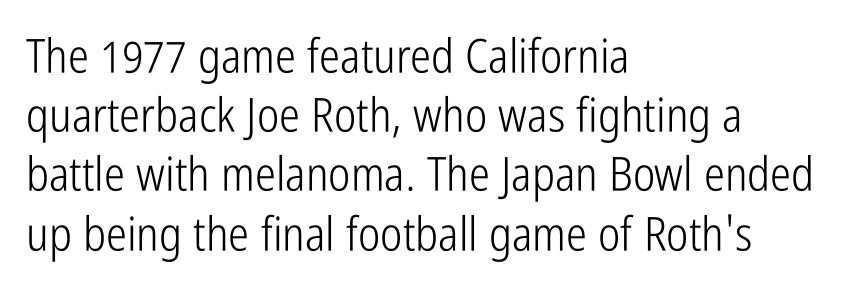
Q: Is the text bold? A: No.
Q: Is the text italic (slanted)? A: No, it is upright.
Q: Is the typeface a serif or a sans-serif typeface? A: Sans-serif.
Q: Is the text underlined? A: No.
Q: How is the paragraph aligned? A: Left-aligned.
Q: Is the spacing between letters normal or unusually wide? A: Normal.
Q: Is the spacing between lines tight, normal or loose? A: Normal.
Q: Width (condensed, normal, or wide)? A: Condensed.
Q: Stroke contrast? A: Low.
Q: x-height? A: Medium.
Q: Monospaced? A: No.
